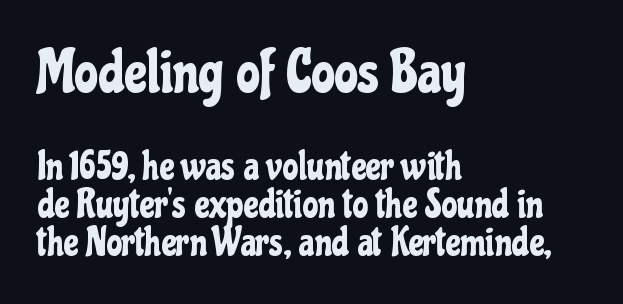
{"serif": "no", "italic": "no", "width": "condensed", "stroke_contrast": "low", "x_height": "medium", "monospaced": "no", "underline": "no", "align": "left", "line_spacing": "tight", "line_spacing_ratio": 0.95, "letter_spacing": "normal", "letter_spacing_em": 0.0, "larger_block": "first", "size_ratio": 1.5, "glyph_px": 60}
